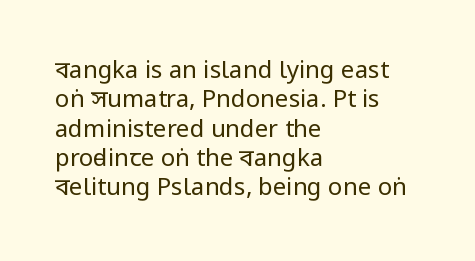
Notice how the stems are strictly vertical — no italics here. Standard letterfit; no display-style spreading of the glyphs. The space beneath each line is pristine and unruled. Counters stay open thanks to moderate or lighter strokes. A classic flush-left, rag-right setting is used for this passage.
